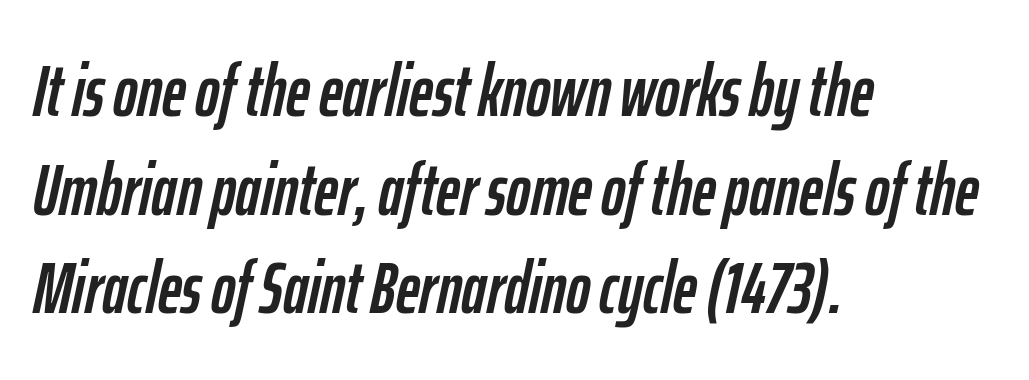
The image shows 73 px condensed type, italic (leaning right); set left-aligned, normal line spacing (1.35x), normal letter spacing, not underlined; low stroke contrast and a medium x-height.
